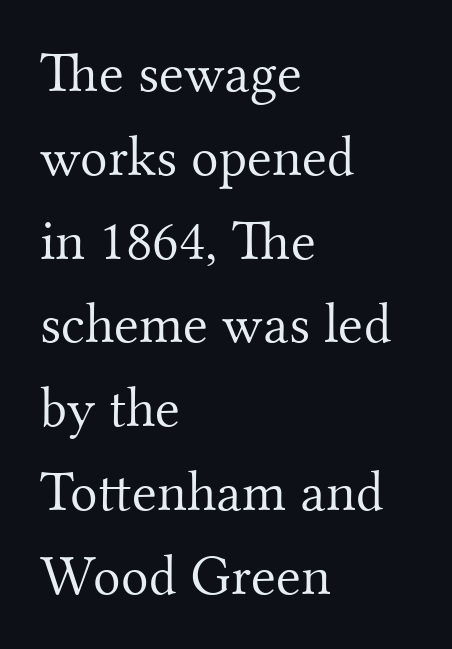
{"serif": "yes", "italic": "no", "bold": "no", "weight": "light", "width": "normal", "stroke_contrast": "medium", "x_height": "small", "monospaced": "no", "underline": "no", "align": "left", "line_spacing": "normal", "line_spacing_ratio": 1.47, "letter_spacing": "normal", "letter_spacing_em": 0.0, "glyph_px": 57}
